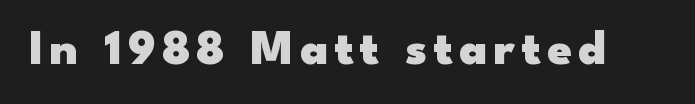
Decoration check: the copy has no underline. On the weight axis this lands at bold, roughly 700. A typesetter would label this face a sans. A typesetter would call this proportional, since set widths differ per character. Ordinary non-slanted type is in use.
